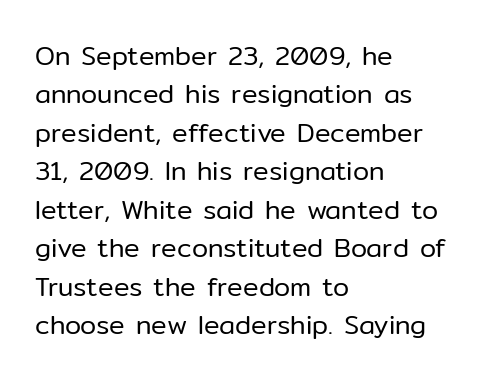
Leftover space on each line is placed entirely after the last word. The font sits on the lighter half of the weight spectrum, regular included. Here the glyphs are tracked normally, forming tight word shapes. Evenly set lines give the paragraph a standard silhouette. The area under the type is left untouched. The letters stand upright; this is a roman face.
